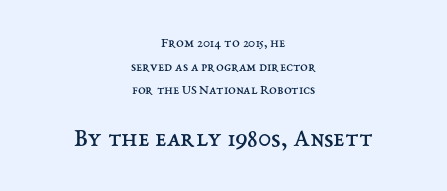
{"italic": "no", "bold": "no", "underline": "no", "align": "center", "line_spacing": "normal", "line_spacing_ratio": 1.68, "letter_spacing": "normal", "letter_spacing_em": 0.0, "larger_block": "second", "size_ratio": 1.86, "glyph_px": 26}
